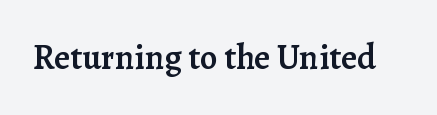
The image shows 35 px semibold serif type, upright; set normal letter spacing, not underlined; low stroke contrast and a medium x-height.
